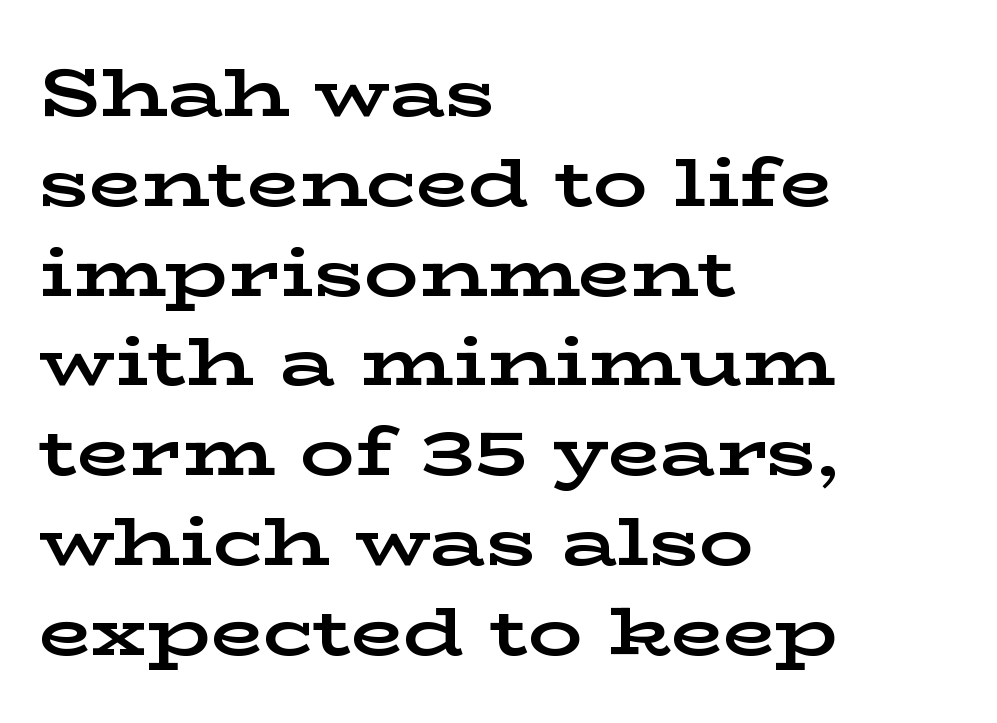
The image shows 68 px bold, wide serif type, upright; set left-aligned, normal line spacing (1.32x), normal letter spacing, not underlined; low stroke contrast and a medium x-height.
